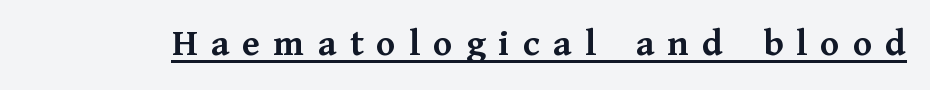
Q: Is the text bold? A: Yes.
Q: Is the text italic (slanted)? A: No, it is upright.
Q: Is the typeface a serif or a sans-serif typeface? A: Serif.
Q: Is the text underlined? A: Yes.
Q: Is the spacing between letters normal or unusually wide? A: Unusually wide.
Q: Width (condensed, normal, or wide)? A: Normal.
Q: Stroke contrast? A: Medium.
Q: x-height? A: Medium.
Q: Monospaced? A: No.
